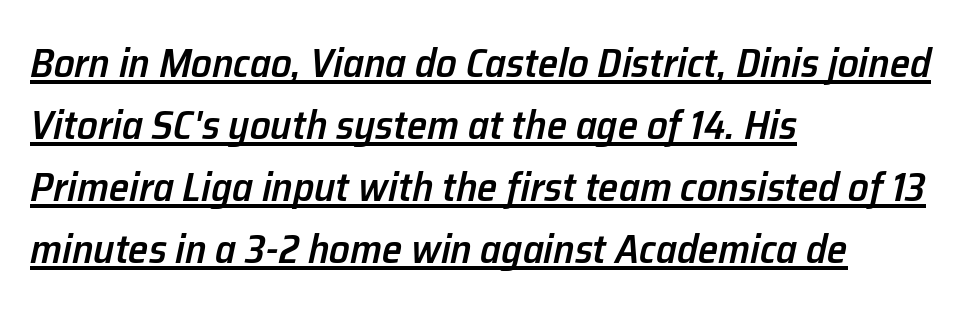
The image shows 41 px semibold type, italic (leaning right); set left-aligned, normal line spacing (1.51x), normal letter spacing, underlined; low stroke contrast and a medium x-height.
